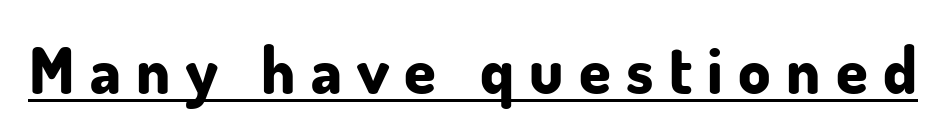
Q: Is the text bold? A: Yes.
Q: Is the text italic (slanted)? A: No, it is upright.
Q: Is the typeface a serif or a sans-serif typeface? A: Sans-serif.
Q: Is the text underlined? A: Yes.
Q: Is the spacing between letters normal or unusually wide? A: Unusually wide.
Q: Width (condensed, normal, or wide)? A: Normal.
Q: Stroke contrast? A: Low.
Q: x-height? A: Small.
Q: Monospaced? A: No.
